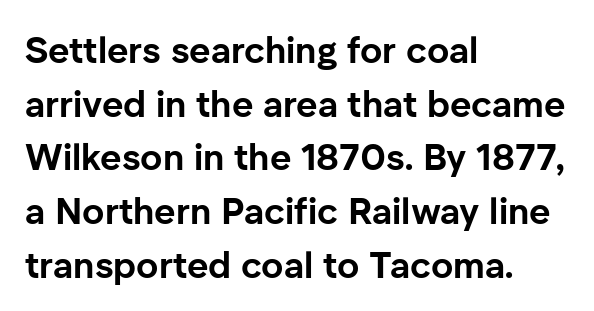
Q: Is the text bold? A: Yes.
Q: Is the text italic (slanted)? A: No, it is upright.
Q: Is the typeface a serif or a sans-serif typeface? A: Sans-serif.
Q: Is the text underlined? A: No.
Q: How is the paragraph aligned? A: Left-aligned.
Q: Is the spacing between letters normal or unusually wide? A: Normal.
Q: Is the spacing between lines tight, normal or loose? A: Normal.
Q: Width (condensed, normal, or wide)? A: Normal.
Q: Stroke contrast? A: Low.
Q: x-height? A: Medium.
Q: Monospaced? A: No.
